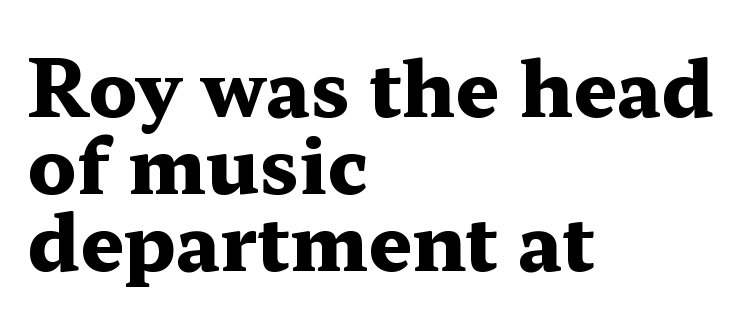
This is heavy type, rendered in bold. Closely set lines give the paragraph a compact silhouette. The tracking reads as untouched default to a designer's eye. Does the type have serifs? Yes, each stem ends in a small foot. The area under the type is left untouched.
